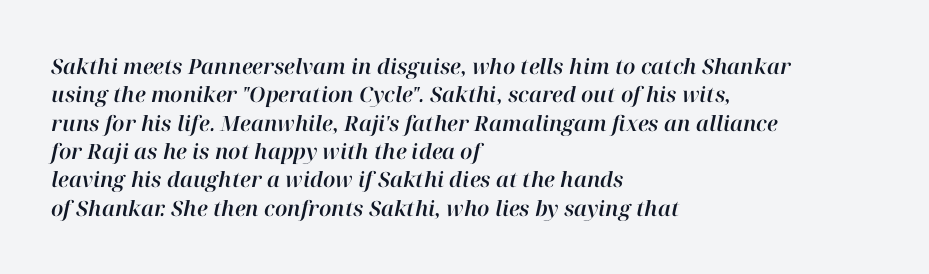
Is the letter spacing exaggerated? No — it looks like the ordinary default. Does the copy run flush right? No — it runs flush left. Style check: oblique. Anything drawn beneath the words? Only blank space. Line spacing here is normal.
